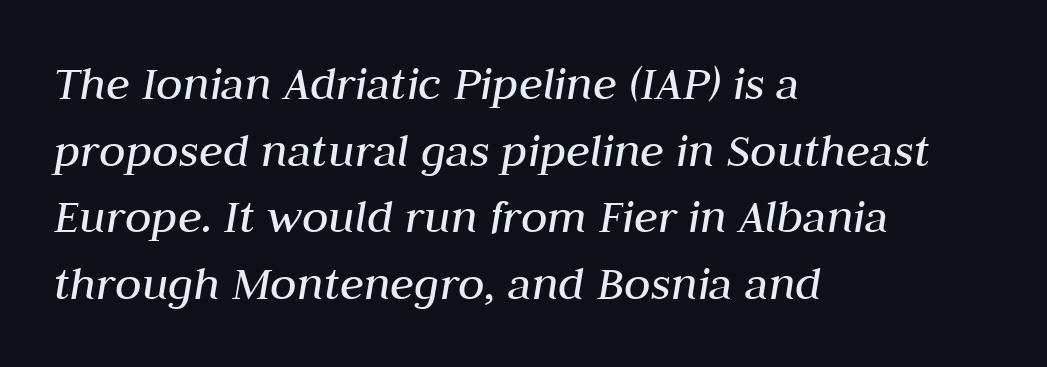
Stem width sits at or under what a default text font uses. A normal amount of white space separates one row of letters from the next. Is the type slanted? Yes — the strokes lean at a clear angle. The rendering uses natural spacing where letterforms have individual widths. Glance below the letters and you will spot only blank space.
